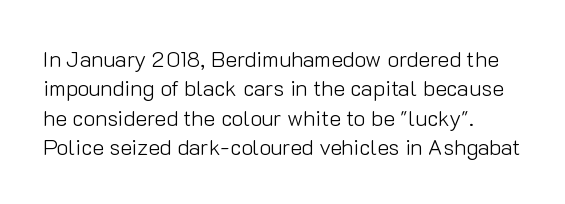
Q: Is the text bold? A: No.
Q: Is the text italic (slanted)? A: No, it is upright.
Q: Is the text underlined? A: No.
Q: How is the paragraph aligned? A: Left-aligned.
Q: Is the spacing between letters normal or unusually wide? A: Normal.
Q: Is the spacing between lines tight, normal or loose? A: Normal.
